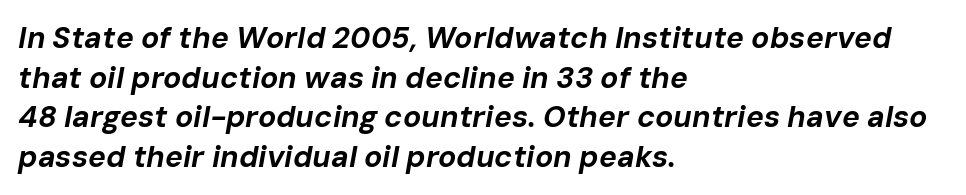
Q: Is the text bold? A: Yes.
Q: Is the text italic (slanted)? A: Yes, it leans right by about 10 degrees.
Q: Is the text underlined? A: No.
Q: How is the paragraph aligned? A: Left-aligned.
Q: Is the spacing between letters normal or unusually wide? A: Normal.
Q: Is the spacing between lines tight, normal or loose? A: Normal.
Q: Width (condensed, normal, or wide)? A: Normal.
Q: Stroke contrast? A: Low.
Q: x-height? A: Medium.
Q: Monospaced? A: No.
